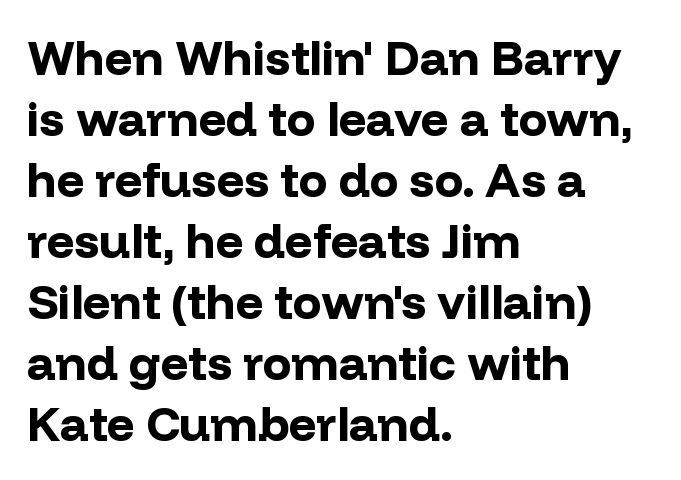
Q: Is the text bold? A: Yes.
Q: Is the text italic (slanted)? A: No, it is upright.
Q: Is the typeface a serif or a sans-serif typeface? A: Sans-serif.
Q: Is the text underlined? A: No.
Q: How is the paragraph aligned? A: Left-aligned.
Q: Is the spacing between letters normal or unusually wide? A: Normal.
Q: Is the spacing between lines tight, normal or loose? A: Normal.
Q: Width (condensed, normal, or wide)? A: Normal.
Q: Stroke contrast? A: Low.
Q: x-height? A: Medium.
Q: Monospaced? A: No.
